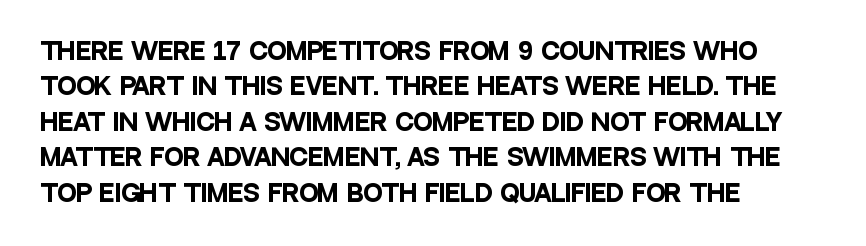
The image shows 23 px bold type, upright; set left-aligned, normal line spacing (1.54x), normal letter spacing, not underlined.
